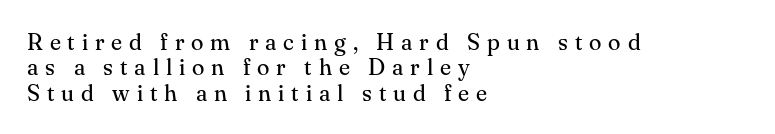
Q: Is the text bold? A: No.
Q: Is the text italic (slanted)? A: No, it is upright.
Q: Is the text underlined? A: No.
Q: How is the paragraph aligned? A: Left-aligned.
Q: Is the spacing between letters normal or unusually wide? A: Unusually wide.
Q: Is the spacing between lines tight, normal or loose? A: Tight.
